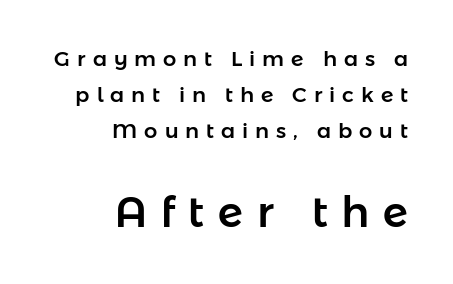
{"serif": "no", "italic": "no", "width": "normal", "stroke_contrast": "low", "x_height": "medium", "monospaced": "no", "underline": "no", "align": "right", "line_spacing_ratio": 1.71, "letter_spacing": "wide", "letter_spacing_em": 0.33, "larger_block": "second", "size_ratio": 2.0, "glyph_px": 42}
